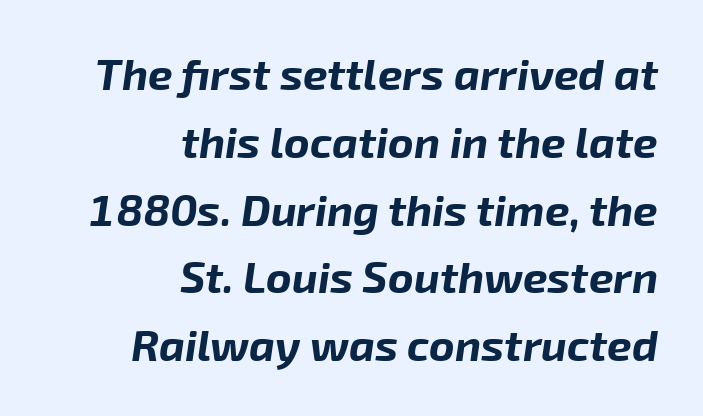
These words are printed bold, with thick strokes throughout. The text carries the slant typical of an italic or oblique font. Summary of vertical rhythm: regular, with standard interline spacing. A typesetter would call this proportional, since set widths differ per character.
